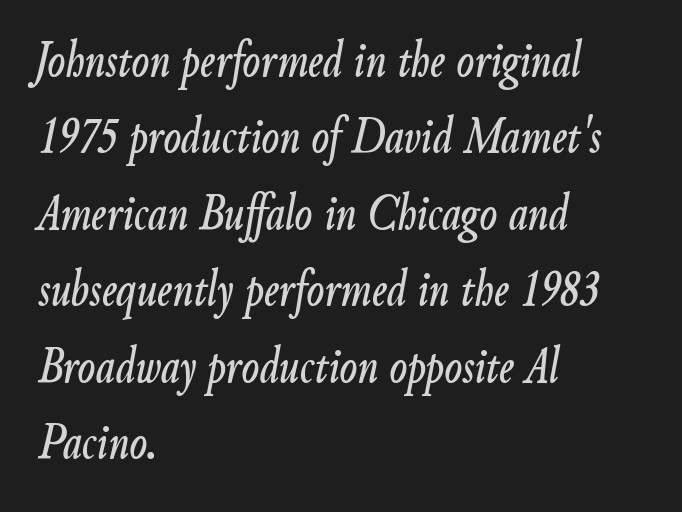
The image shows 52 px condensed type, italic (leaning right); set left-aligned, normal line spacing (1.47x), normal letter spacing, not underlined; low stroke contrast and a small x-height.
